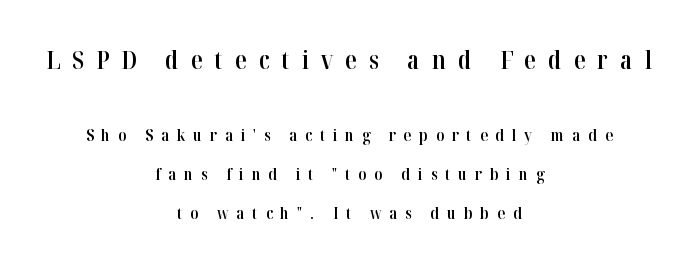
Stroke thickness is moderately raised; the sample reads as semibold. The typography opts for an upright posture over an oblique one. The earlier block is typeset at a bigger size than the later block. The passage is arranged like a title page — every line centered. Check the space under the baseline: it is left empty.
